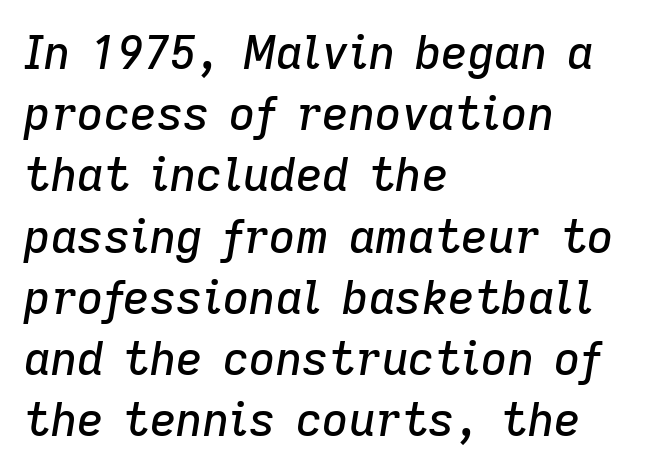
{"italic": "yes", "lean": "right", "slant_degrees": 9, "width": "normal", "stroke_contrast": "low", "x_height": "medium", "monospaced": "no", "underline": "no", "align": "left", "line_spacing": "normal", "line_spacing_ratio": 1.33, "letter_spacing": "normal", "letter_spacing_em": 0.0, "glyph_px": 46}
